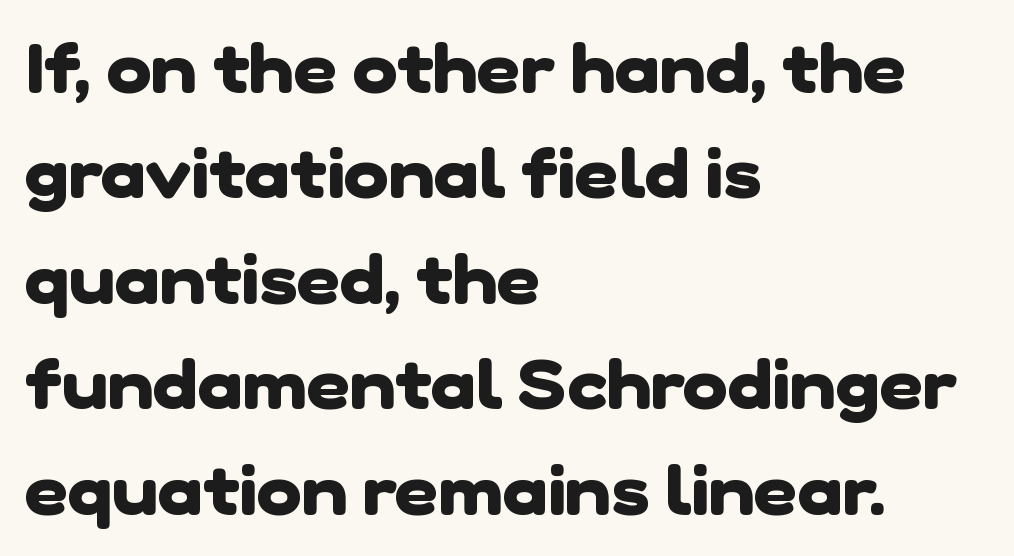
{"serif": "no", "bold": "yes", "weight": "heavy", "width": "normal", "stroke_contrast": "low", "x_height": "medium", "monospaced": "no", "underline": "no", "align": "left", "line_spacing": "normal", "line_spacing_ratio": 1.55, "letter_spacing": "normal", "letter_spacing_em": 0.0, "glyph_px": 68}
